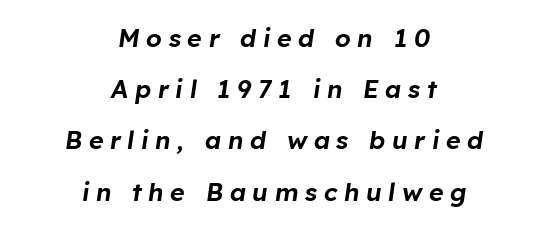
Q: Is the text italic (slanted)? A: Yes, it leans right by about 8 degrees.
Q: Is the text underlined? A: No.
Q: How is the paragraph aligned? A: Centered.
Q: Is the spacing between letters normal or unusually wide? A: Unusually wide.
Q: Is the spacing between lines tight, normal or loose? A: Loose.
